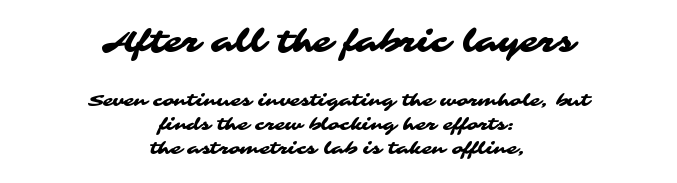
Q: Is the typeface a serif or a sans-serif typeface? A: Sans-serif.
Q: Is the text underlined? A: No.
Q: How is the paragraph aligned? A: Centered.
Q: Is the spacing between letters normal or unusually wide? A: Normal.
Q: Is the spacing between lines tight, normal or loose? A: Normal.
Q: Which block of text is set in a larger size, the first (top) or the second (bottom)? A: The first (top) one.
Q: Width (condensed, normal, or wide)? A: Wide.
Q: Stroke contrast? A: Medium.
Q: x-height? A: Medium.
Q: Monospaced? A: No.
